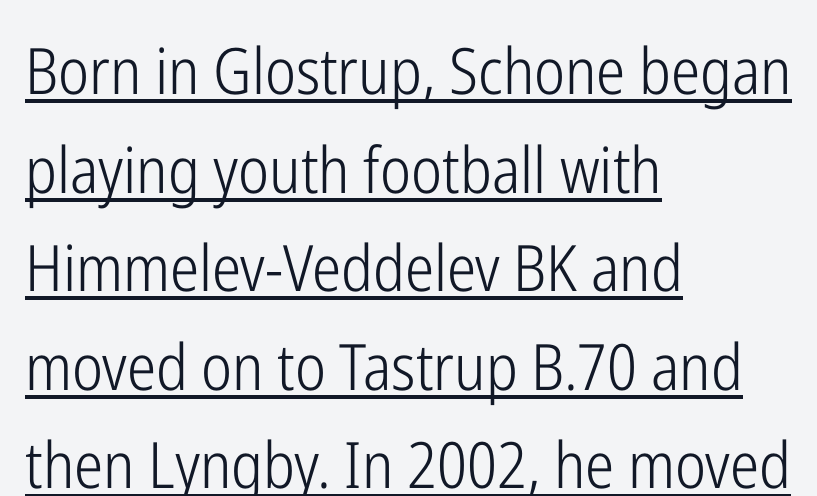
The image shows 64 px light, condensed sans-serif type, upright; set left-aligned, normal line spacing (1.54x), normal letter spacing, underlined; low stroke contrast and a medium x-height.
